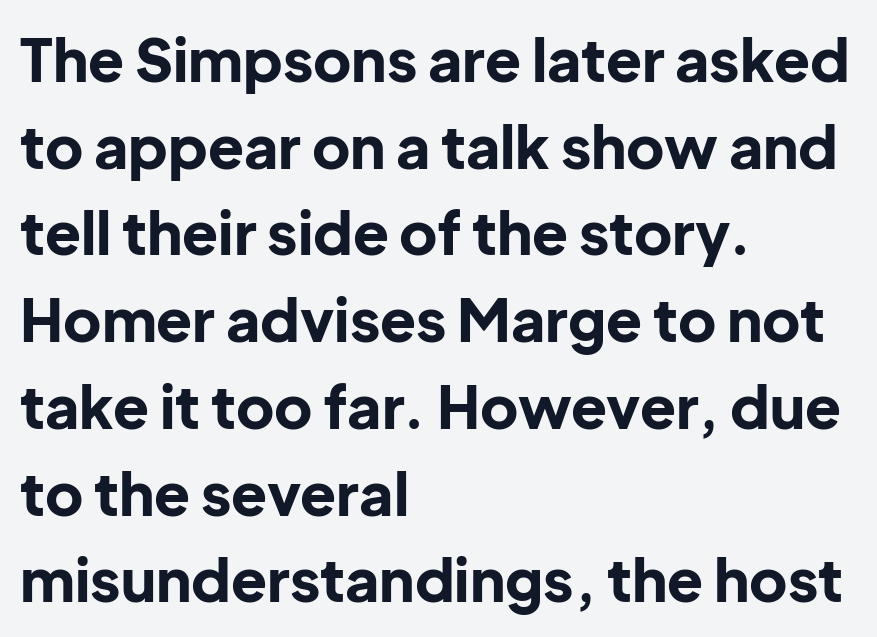
The image shows 59 px bold sans-serif type, upright; set left-aligned, normal line spacing (1.47x), normal letter spacing, not underlined; low stroke contrast and a medium x-height.
